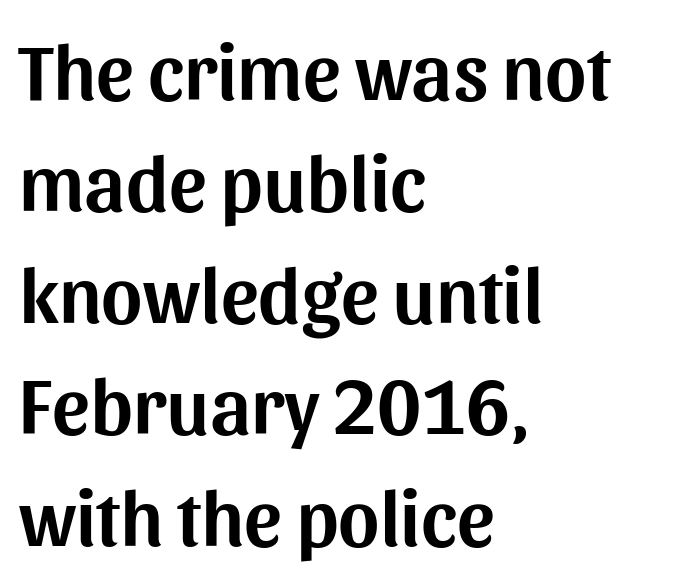
The image shows 79 px sans-serif type, upright; set left-aligned, normal line spacing (1.41x), normal letter spacing, not underlined; medium stroke contrast and a medium x-height.
